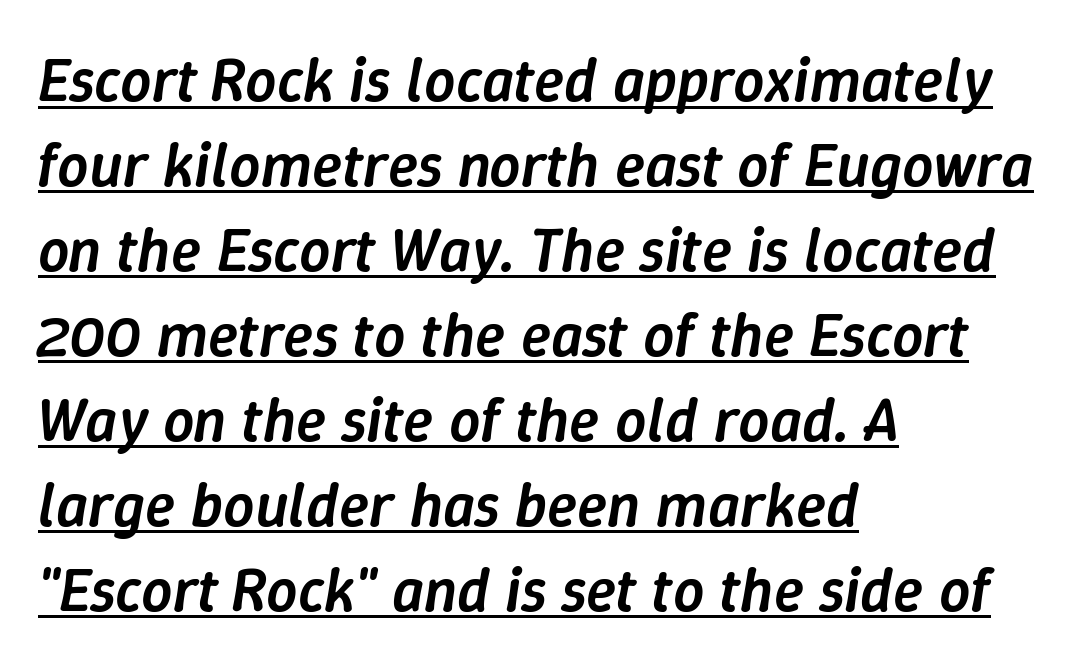
Q: Is the text bold? A: Semi-bold.
Q: Is the text italic (slanted)? A: Yes, it leans right by about 9 degrees.
Q: Is the text underlined? A: Yes.
Q: How is the paragraph aligned? A: Left-aligned.
Q: Is the spacing between letters normal or unusually wide? A: Normal.
Q: Is the spacing between lines tight, normal or loose? A: Normal.
Q: Width (condensed, normal, or wide)? A: Normal.
Q: Stroke contrast? A: Low.
Q: x-height? A: Medium.
Q: Monospaced? A: No.
